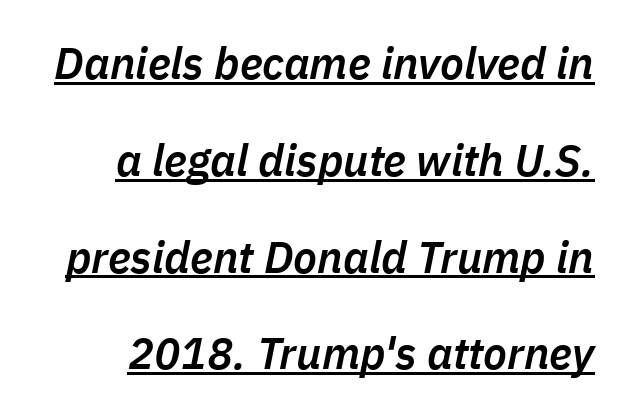
{"italic": "yes", "lean": "right", "slant_degrees": 11, "bold": "semi", "weight": "semibold", "width": "normal", "stroke_contrast": "low", "x_height": "medium", "monospaced": "no", "underline": "yes", "line_spacing": "loose", "line_spacing_ratio": 2.2, "letter_spacing": "normal", "letter_spacing_em": 0.0, "glyph_px": 44}
